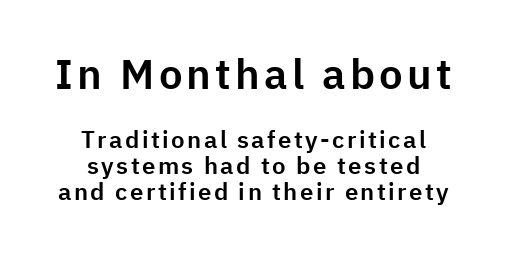
The image shows 42 px sans-serif type, upright; set centered, tight line spacing (1.08x), not underlined; the first (top) block is 1.75x larger; low stroke contrast and a medium x-height.
